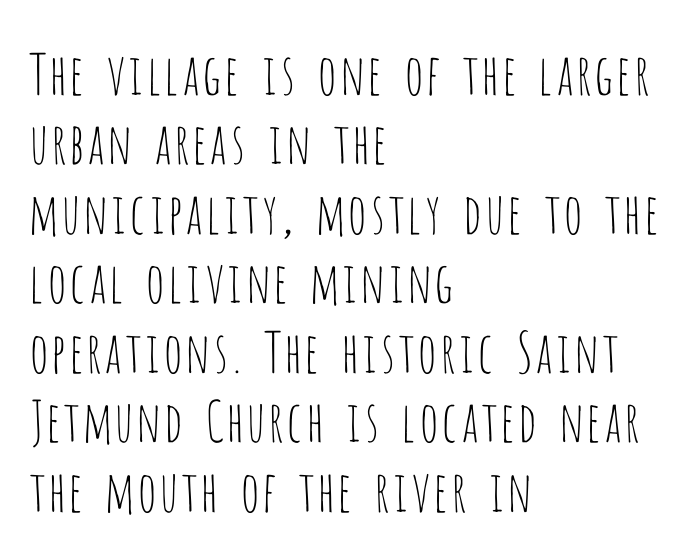
Think of a printed novel: that variable character pitch is what you see here. Is the block centered? No — it sits flush against the left margin. Ascenders rise straight up at ninety degrees. The font is comparable to plain body text, perhaps lighter.
